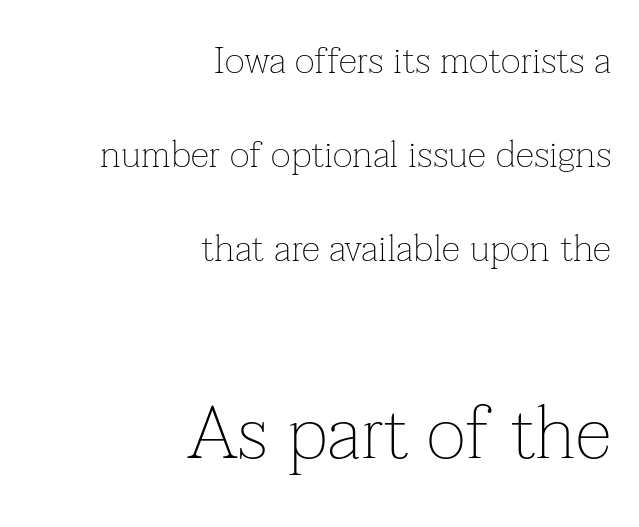
Q: Is the text bold? A: No.
Q: Is the text italic (slanted)? A: No, it is upright.
Q: Is the typeface a serif or a sans-serif typeface? A: Serif.
Q: Is the text underlined? A: No.
Q: How is the paragraph aligned? A: Right-aligned.
Q: Is the spacing between letters normal or unusually wide? A: Normal.
Q: Is the spacing between lines tight, normal or loose? A: Loose.
Q: Which block of text is set in a larger size, the first (top) or the second (bottom)? A: The second (bottom) one.
Q: Width (condensed, normal, or wide)? A: Normal.
Q: Stroke contrast? A: Low.
Q: x-height? A: Medium.
Q: Monospaced? A: No.
